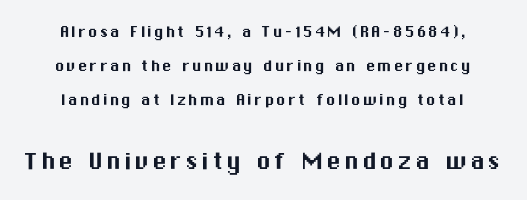
Q: Is the text italic (slanted)? A: No, it is upright.
Q: Is the typeface a serif or a sans-serif typeface? A: Sans-serif.
Q: Is the text underlined? A: No.
Q: How is the paragraph aligned? A: Centered.
Q: Which block of text is set in a larger size, the first (top) or the second (bottom)? A: The second (bottom) one.
Q: Width (condensed, normal, or wide)? A: Normal.
Q: Stroke contrast? A: Medium.
Q: x-height? A: Medium.
Q: Monospaced? A: No.
